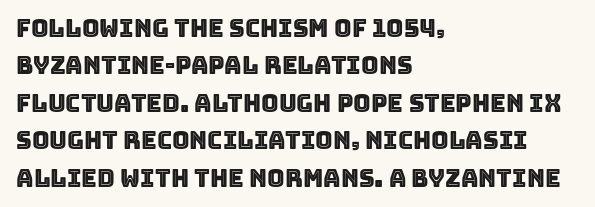
Q: Is the text italic (slanted)? A: No, it is upright.
Q: Is the text underlined? A: No.
Q: How is the paragraph aligned? A: Left-aligned.
Q: Is the spacing between letters normal or unusually wide? A: Normal.
Q: Is the spacing between lines tight, normal or loose? A: Normal.
